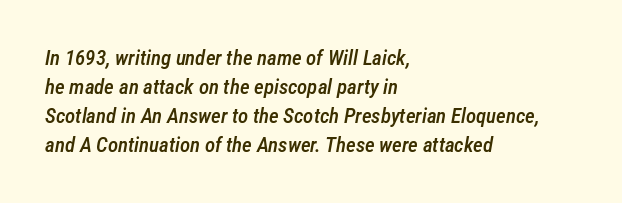
The image shows 21 px text type, italic (leaning right); set left-aligned, normal line spacing (1.38x), normal letter spacing, not underlined.
